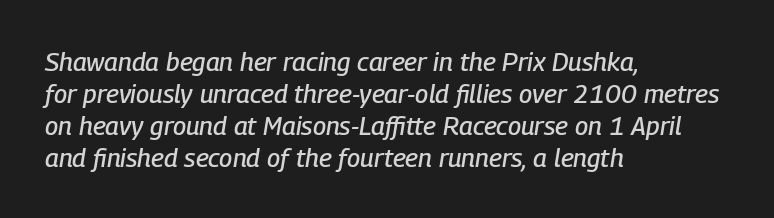
{"italic": "yes", "lean": "right", "slant_degrees": 9, "underline": "no", "align": "left", "line_spacing_ratio": 1.23, "letter_spacing": "normal", "letter_spacing_em": 0.0, "glyph_px": 26}
